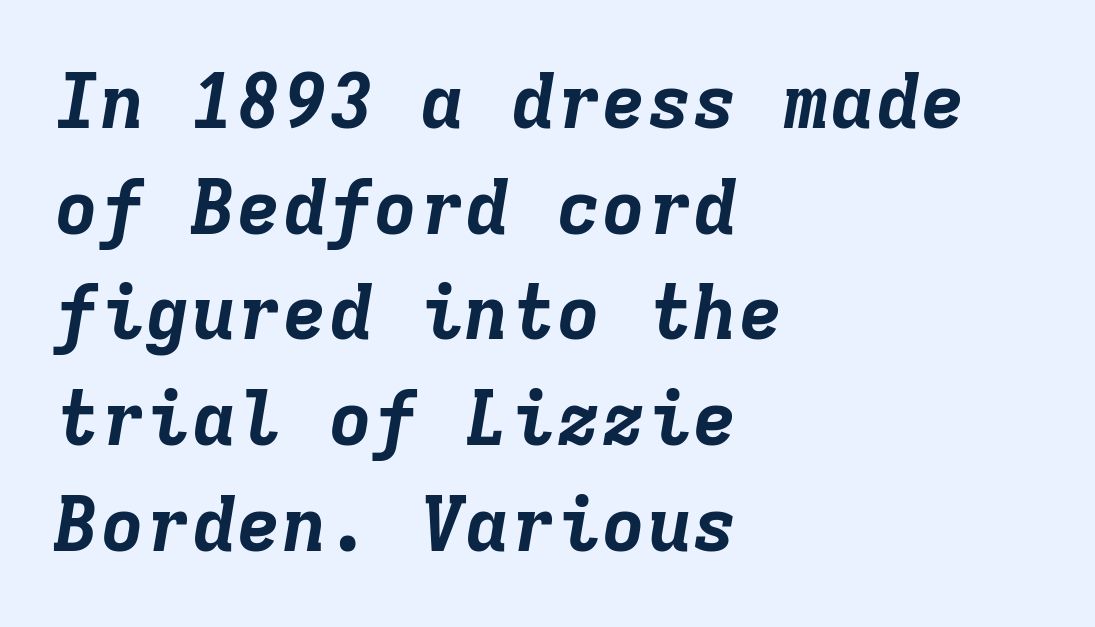
The image shows 76 px bold type, italic (leaning right), monospaced; set left-aligned, normal line spacing (1.39x), normal letter spacing, not underlined; low stroke contrast and a medium x-height.
